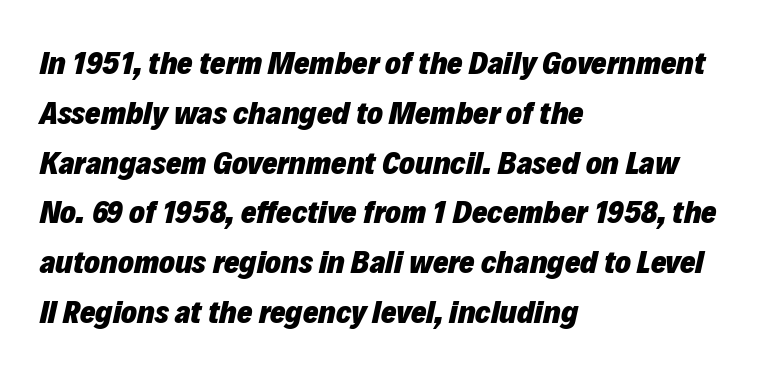
{"italic": "yes", "lean": "right", "slant_degrees": 12, "bold": "yes", "weight": "heavy", "width": "normal", "stroke_contrast": "low", "x_height": "medium", "monospaced": "no", "underline": "no", "align": "left", "line_spacing": "normal", "line_spacing_ratio": 1.51, "letter_spacing": "normal", "letter_spacing_em": 0.0, "glyph_px": 33}
